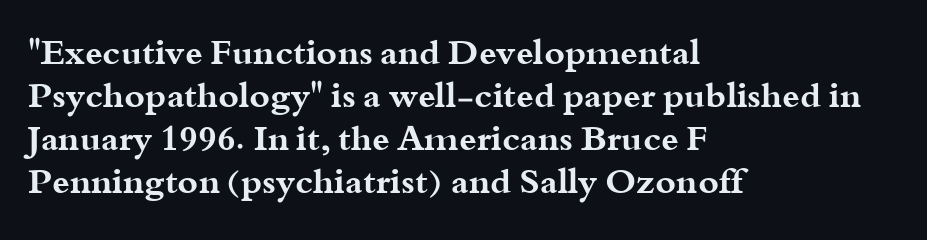
{"serif": "yes", "italic": "no", "bold": "yes", "weight": "bold", "width": "wide", "stroke_contrast": "medium", "x_height": "small", "monospaced": "no", "underline": "no", "align": "left", "line_spacing_ratio": 1.23, "letter_spacing": "normal", "letter_spacing_em": 0.0, "glyph_px": 35}
